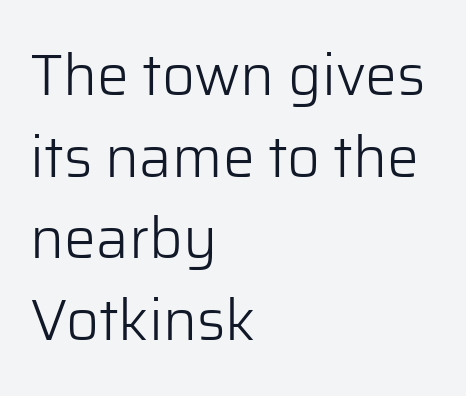
A typesetter would call this leading conventional body-copy spacing. Horizontally, the lines are justified to the leading edge only. The passage shown has conventional tracking throughout. Is this a fixed-width face? No — the glyphs have proportional, varying widths.
